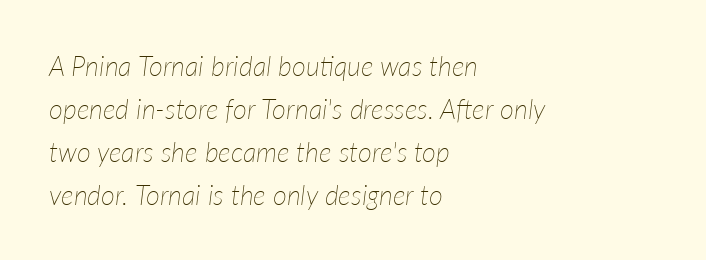
Q: Is the text bold? A: No.
Q: Is the text italic (slanted)? A: Yes, it leans right by about 7 degrees.
Q: Is the text underlined? A: No.
Q: How is the paragraph aligned? A: Left-aligned.
Q: Is the spacing between letters normal or unusually wide? A: Normal.
Q: Is the spacing between lines tight, normal or loose? A: Normal.
